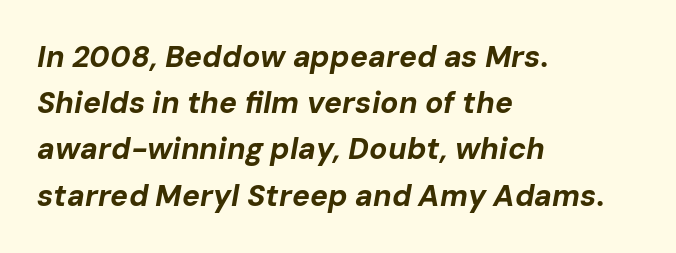
Check the space under the baseline: it is left empty. This sample has the flowing, uneven cadence of proportional lettering. In CSS terms this would be text-align: left. Line spacing here is normal. The tracking reads as untouched default to a designer's eye.
